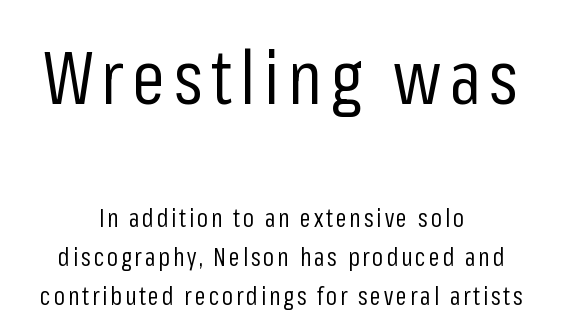
Q: Is the text bold? A: No.
Q: Is the text italic (slanted)? A: No, it is upright.
Q: Is the typeface a serif or a sans-serif typeface? A: Sans-serif.
Q: Is the text underlined? A: No.
Q: How is the paragraph aligned? A: Centered.
Q: Is the spacing between lines tight, normal or loose? A: Normal.
Q: Which block of text is set in a larger size, the first (top) or the second (bottom)? A: The first (top) one.
Q: Width (condensed, normal, or wide)? A: Condensed.
Q: Stroke contrast? A: Low.
Q: x-height? A: Medium.
Q: Monospaced? A: No.
